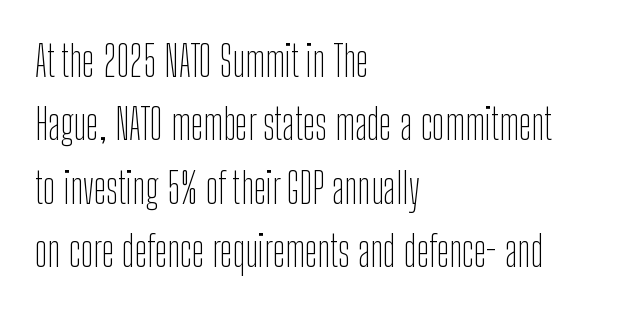
{"serif": "no", "italic": "no", "bold": "no", "weight": "thin", "width": "condensed", "stroke_contrast": "low", "x_height": "medium", "monospaced": "no", "underline": "no", "align": "left", "line_spacing": "normal", "line_spacing_ratio": 1.51, "letter_spacing": "normal", "letter_spacing_em": 0.0, "glyph_px": 42}
